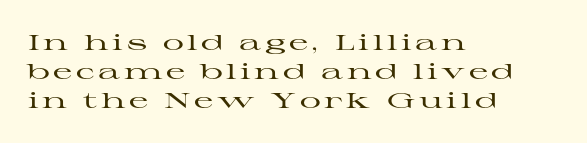
The image shows 21 px text type, upright; set left-aligned, normal line spacing (1.37x), not underlined.
